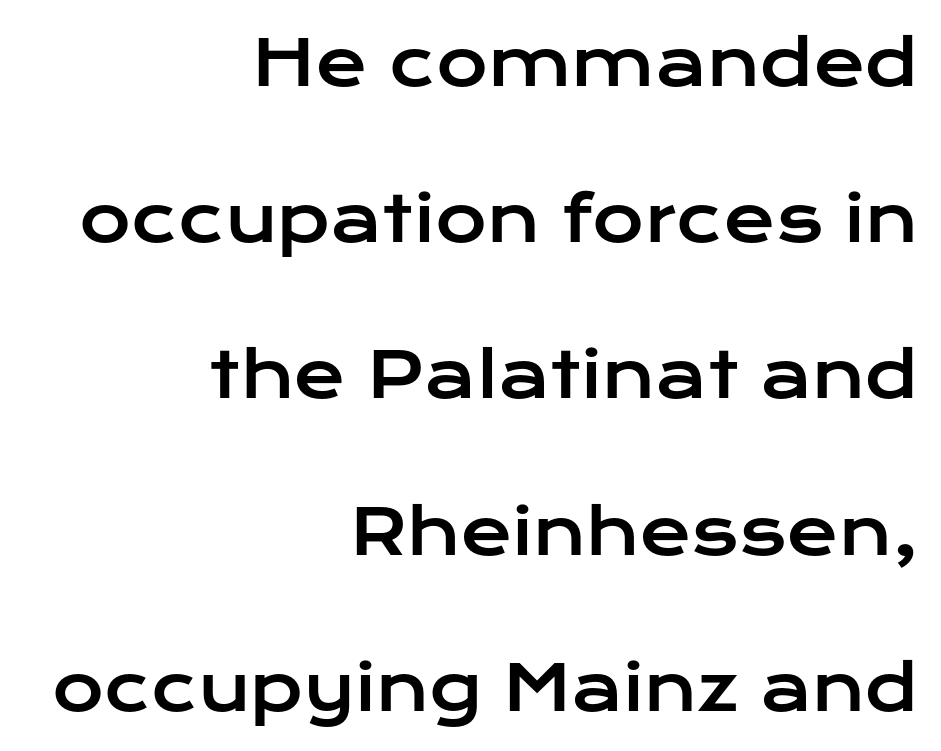
{"serif": "no", "italic": "no", "width": "wide", "stroke_contrast": "low", "x_height": "medium", "monospaced": "no", "underline": "no", "align": "right", "line_spacing": "loose", "line_spacing_ratio": 2.48, "letter_spacing": "normal", "letter_spacing_em": 0.0, "glyph_px": 63}
